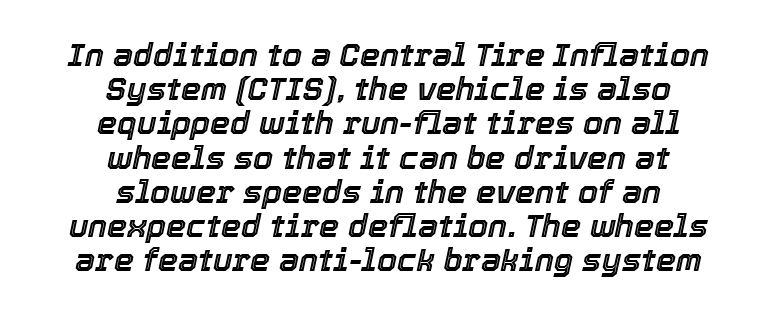
The image shows 32 px text type, italic (leaning right); set centered, tight line spacing (1.07x), normal letter spacing, not underlined; a medium x-height.
